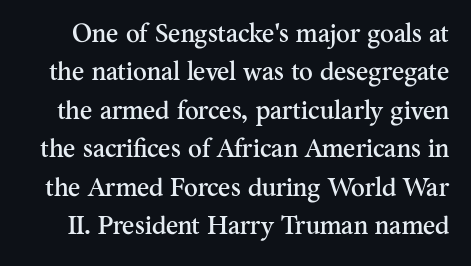
{"italic": "no", "underline": "no", "line_spacing": "normal", "line_spacing_ratio": 1.48, "letter_spacing": "normal", "letter_spacing_em": 0.0, "glyph_px": 26}
